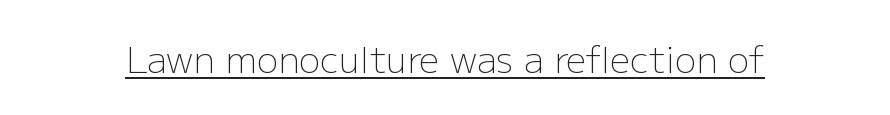
The image shows 36 px light sans-serif type, upright; set normal letter spacing, underlined; low stroke contrast and a medium x-height.
